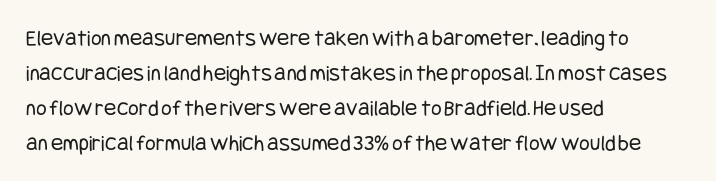
Weight: not bold — regular or lighter. The typesetter chose a ragged-right arrangement here. Each new line begins a customary step beneath the previous one. You could call the tracking neutral — neither tight nor loose. Only glyphs here, with clear space below each row. You can tell it's not italic because the verticals are truly vertical.
